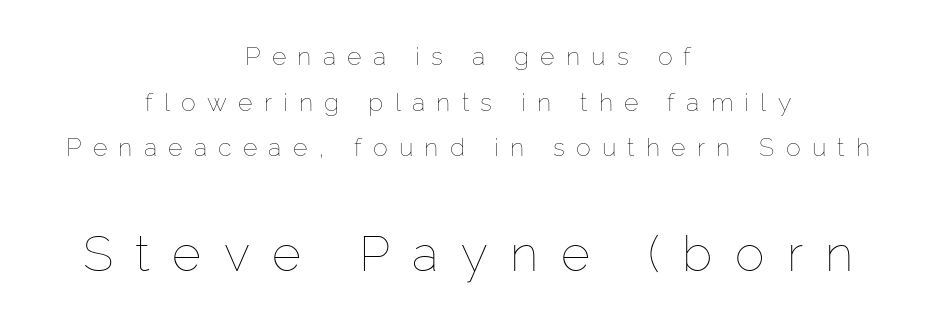
The image shows 50 px thin type, upright; set centered, line spacing 1.83x, unusually wide letter spacing (+0.45 em), not underlined; the second (bottom) block is 2.0x larger; low stroke contrast and a medium x-height.
